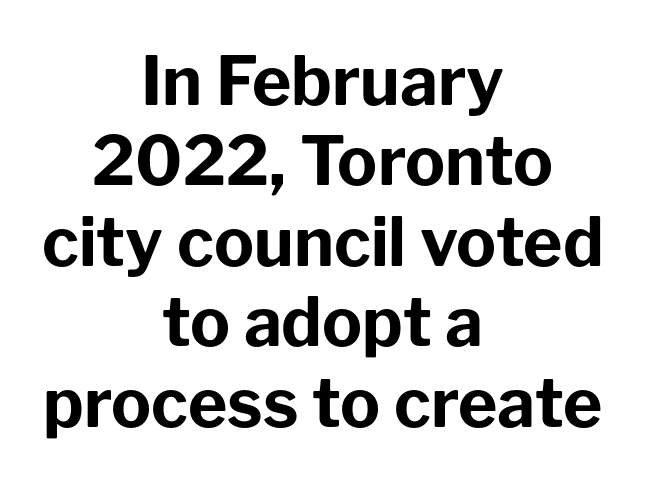
Typesetter's note: full bold, strokes at maximum text heaviness. The specimen reads as upright at a glance. Is this a fixed-width face? No — the glyphs have proportional, varying widths. This sample uses plain, unmodified letter spacing. Check the space under the baseline: it is left empty.
